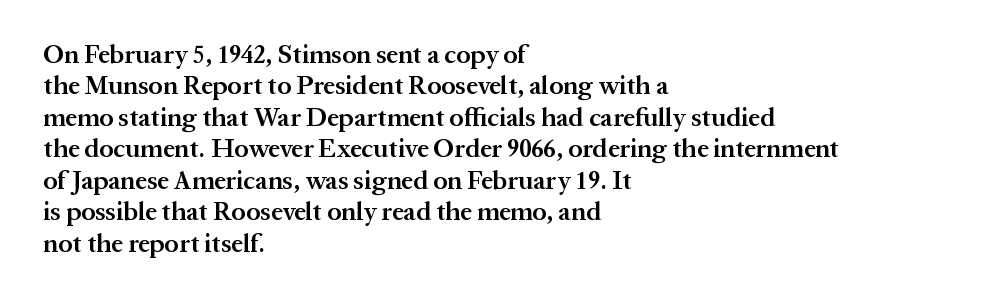
The image shows 26 px text type, upright; set left-aligned, line spacing 1.21x, normal letter spacing, not underlined.
